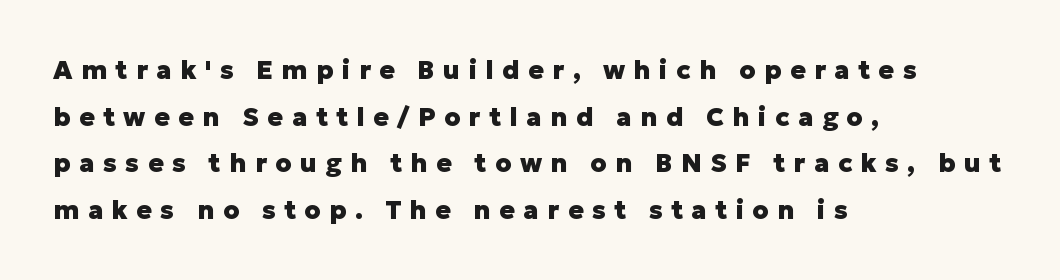
{"italic": "no", "bold": "yes", "underline": "no", "align": "left", "line_spacing_ratio": 1.79, "letter_spacing": "wide", "letter_spacing_em": 0.32, "glyph_px": 26}
